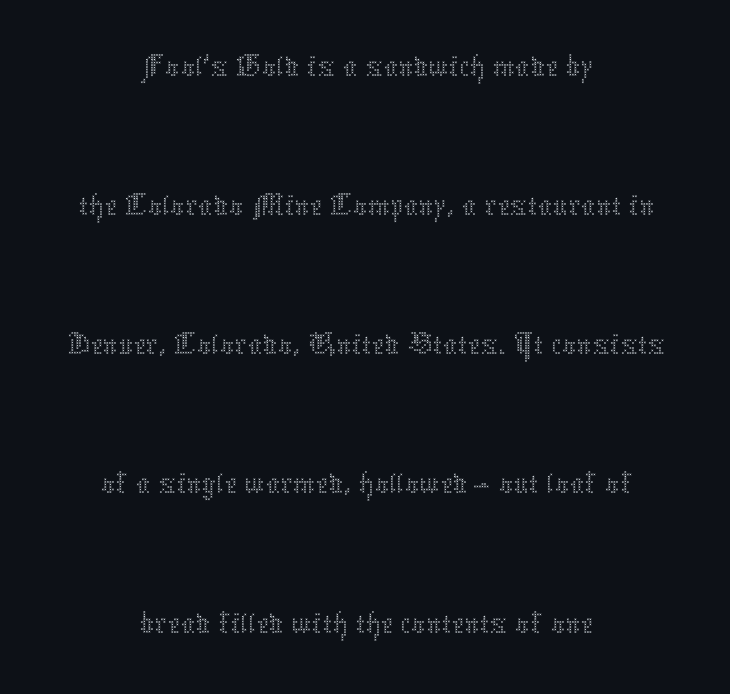
{"italic": "no", "bold": "no", "weight": "thin", "width": "normal", "stroke_contrast": "medium", "x_height": "medium", "monospaced": "no", "underline": "no", "align": "center", "line_spacing": "loose", "line_spacing_ratio": 1.96, "letter_spacing": "normal", "letter_spacing_em": 0.0, "glyph_px": 71}
